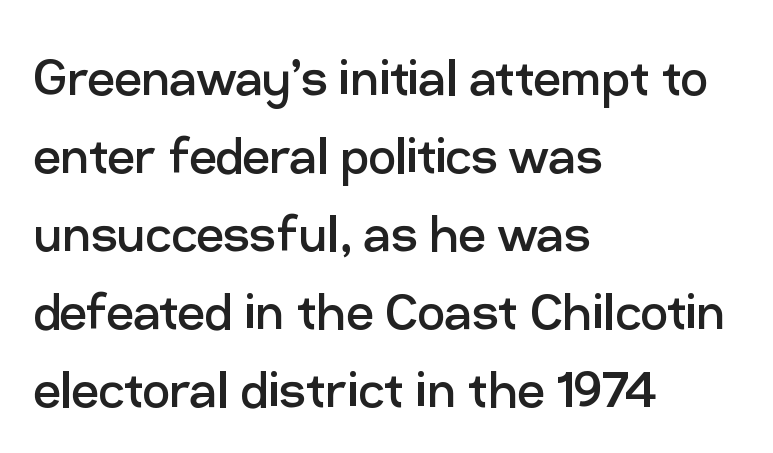
The image shows 61 px regular-weight sans-serif type, upright; set left-aligned, normal line spacing (1.28x), normal letter spacing, not underlined; low stroke contrast and a medium x-height.
